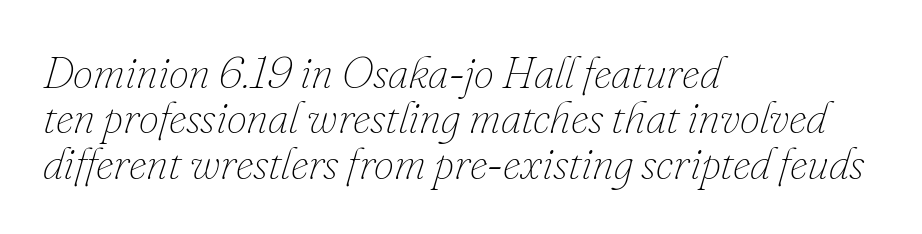
Q: Is the text bold? A: No.
Q: Is the text italic (slanted)? A: Yes, it leans right by about 16 degrees.
Q: Is the text underlined? A: No.
Q: How is the paragraph aligned? A: Left-aligned.
Q: Is the spacing between letters normal or unusually wide? A: Normal.
Q: Is the spacing between lines tight, normal or loose? A: Tight.
Q: Width (condensed, normal, or wide)? A: Normal.
Q: Stroke contrast? A: Low.
Q: x-height? A: Small.
Q: Monospaced? A: No.
